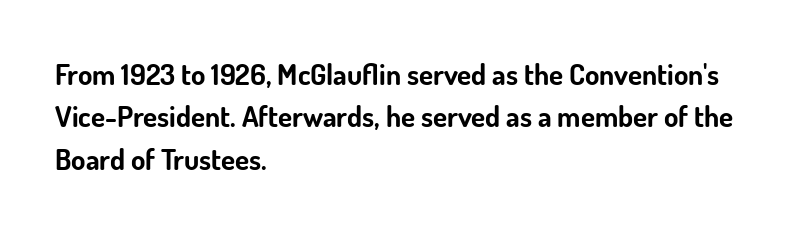
Q: Is the text bold? A: Yes.
Q: Is the text italic (slanted)? A: No, it is upright.
Q: Is the typeface a serif or a sans-serif typeface? A: Sans-serif.
Q: Is the text underlined? A: No.
Q: How is the paragraph aligned? A: Left-aligned.
Q: Is the spacing between letters normal or unusually wide? A: Normal.
Q: Is the spacing between lines tight, normal or loose? A: Normal.
Q: Width (condensed, normal, or wide)? A: Normal.
Q: Stroke contrast? A: Low.
Q: x-height? A: Small.
Q: Monospaced? A: No.
